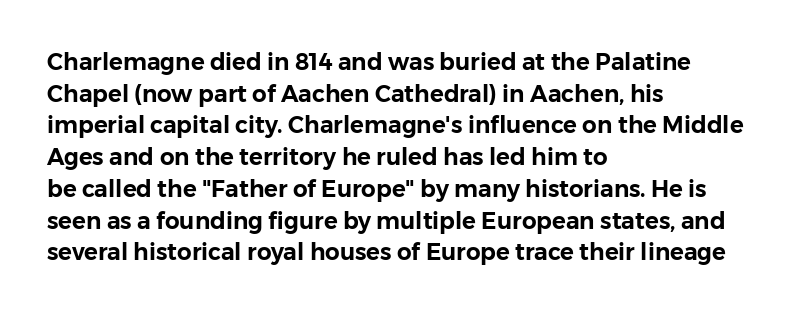
The tracking reads as untouched default to a designer's eye. These lines were composed using upright roman letters. A clean baseline with only descenders dipping below it. The designer left line spacing at the default. The lines are quadded left.
